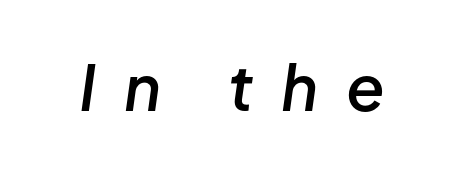
The image shows 63 px semibold type, italic (leaning right); set unusually wide letter spacing (+0.44 em), not underlined; low stroke contrast and a medium x-height.
